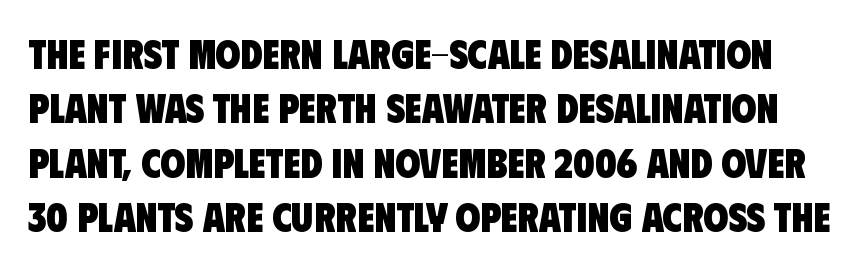
The image shows 40 px heavy, condensed sans-serif type; set normal line spacing (1.36x), normal letter spacing, not underlined; low stroke contrast and a large x-height.
